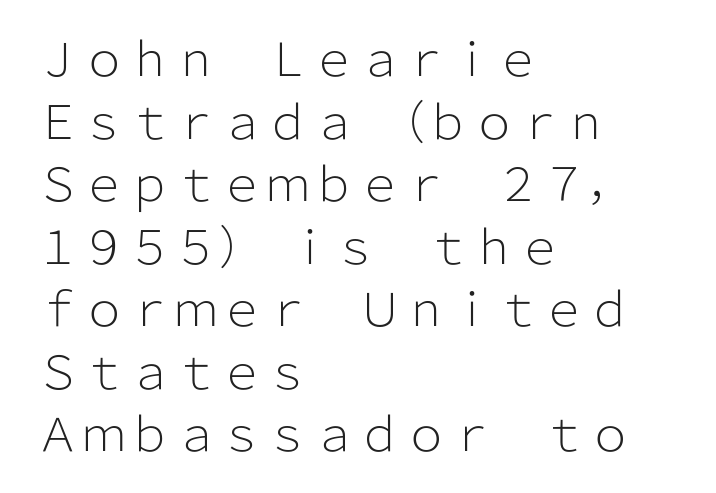
The image shows 46 px light sans-serif type, upright; set left-aligned, normal line spacing (1.36x), normal letter spacing, not underlined; low stroke contrast and a medium x-height.
